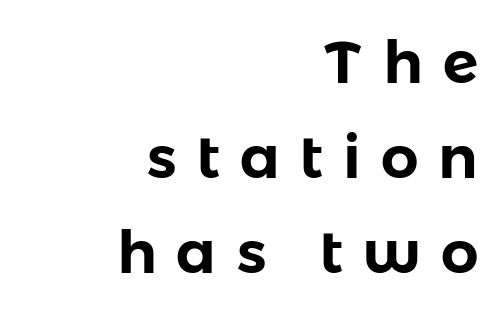
Stroke terminals: plain, sans-serif. Check under the words: just untouched page. Is this a fixed-width face? No — the glyphs have proportional, varying widths. The letterforms stand isolated, each surrounded by extra space. The vertical gap from one line to the next is medium. This rendering uses right alignment, leaving the left contour irregular.
